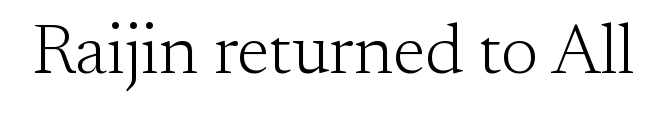
Stroke thickness stays within the range of a standard reading face or lighter. Check the space under the baseline: it is left empty. Looks like regular typesetting: each glyph gets only the width it needs. Posture: upright roman.
